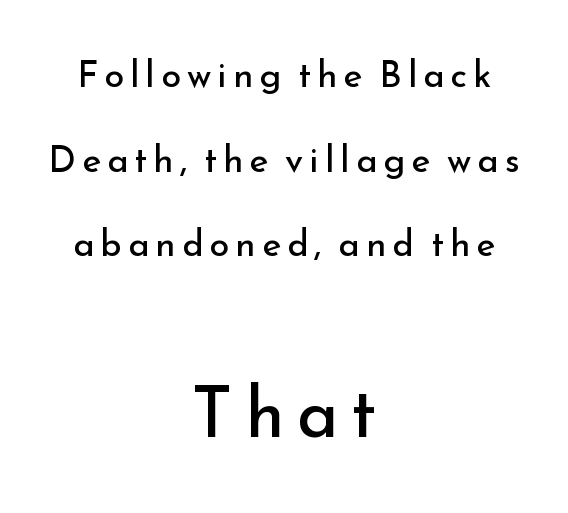
{"serif": "no", "italic": "no", "bold": "no", "weight": "regular", "width": "normal", "stroke_contrast": "low", "x_height": "small", "monospaced": "no", "underline": "no", "align": "center", "line_spacing": "loose", "line_spacing_ratio": 2.35, "larger_block": "second", "size_ratio": 1.97, "glyph_px": 71}
